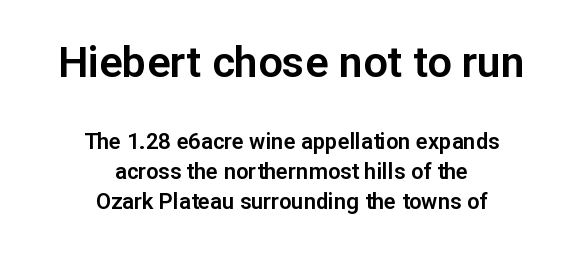
The image shows 43 px sans-serif type, upright; set centered, normal line spacing (1.35x), normal letter spacing, not underlined; the first (top) block is 1.95x larger; low stroke contrast and a medium x-height.
